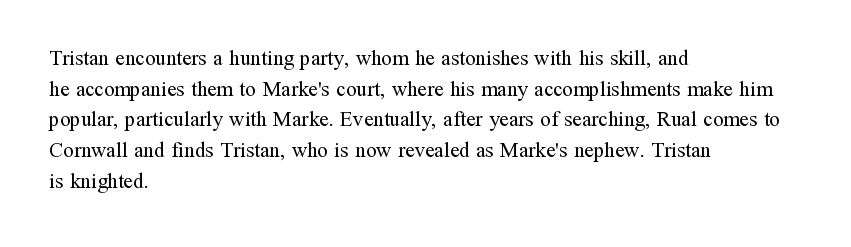
The image shows 21 px text type, upright; set left-aligned, normal line spacing (1.46x), normal letter spacing, not underlined.
